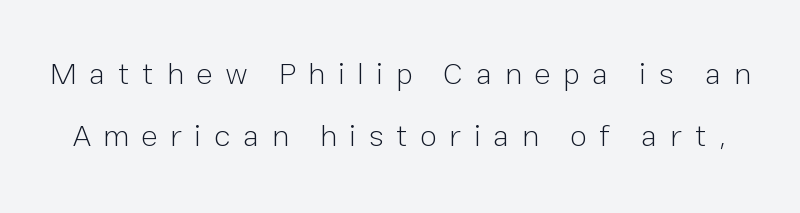
Between one letter and the next there's a generous, obvious gap. Nope, not italic — everything's standing straight. A sans-serif font was chosen for this passage. Rule under the text: the space is simply empty. You could not count columns in this text — the font is proportionally spaced. Regarding leading, the lines here are spaced well apart.
